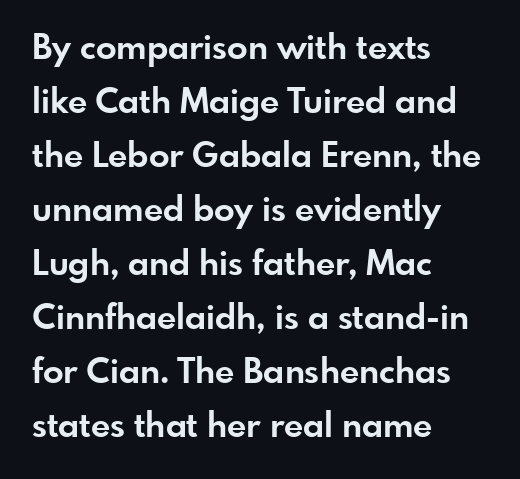
{"serif": "no", "italic": "no", "bold": "yes", "weight": "bold", "width": "normal", "stroke_contrast": "low", "x_height": "small", "monospaced": "no", "underline": "no", "align": "left", "line_spacing": "normal", "line_spacing_ratio": 1.59, "letter_spacing": "normal", "letter_spacing_em": 0.0, "glyph_px": 34}
